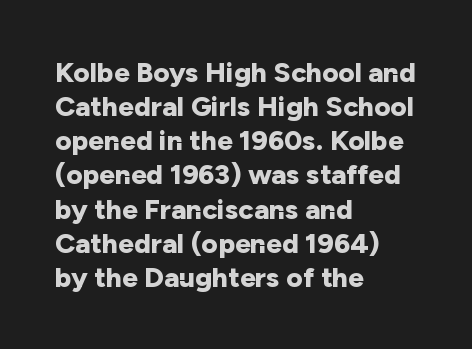
The specimen omits any rule beneath the text block's lines. This rendering employs a face without finishing strokes, i.e., a sans-serif. Posture: vertical. This is heavy type, rendered in bold. The letters sit at their default tracking, neither squeezed nor spread.
